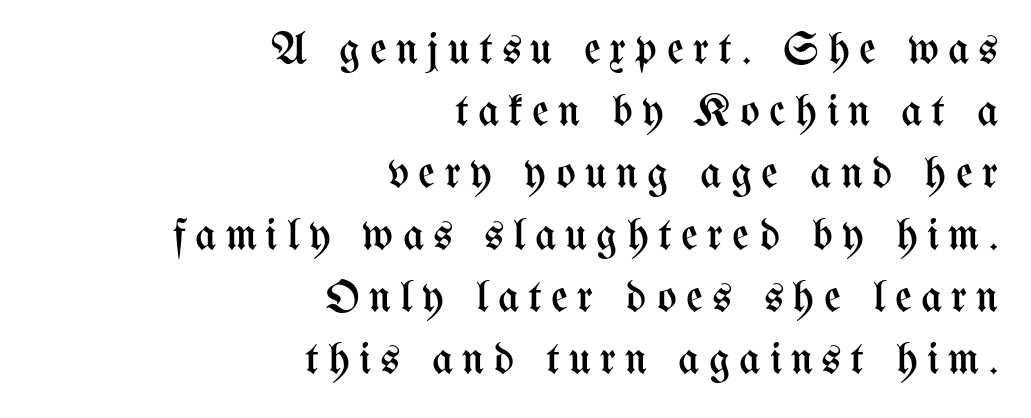
{"italic": "no", "bold": "no", "weight": "regular", "width": "condensed", "stroke_contrast": "medium", "x_height": "medium", "monospaced": "no", "underline": "no", "align": "right", "line_spacing": "normal", "line_spacing_ratio": 1.35, "letter_spacing": "wide", "letter_spacing_em": 0.2, "glyph_px": 46}
